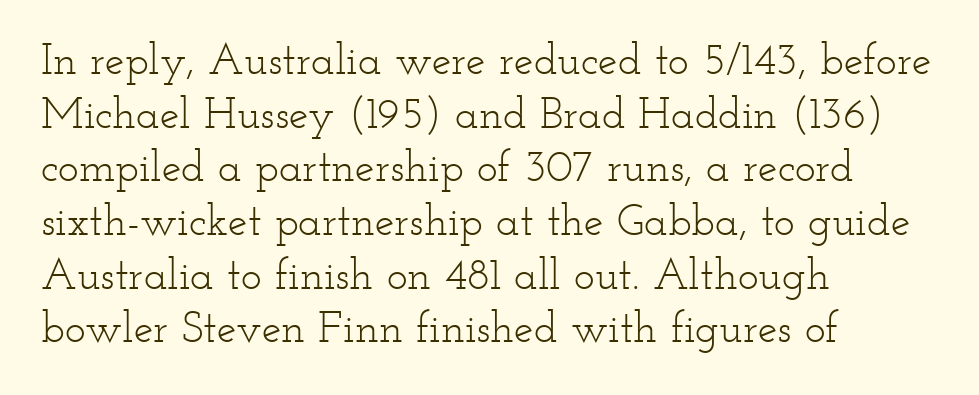
Q: Is the text bold? A: No.
Q: Is the text italic (slanted)? A: No, it is upright.
Q: Is the typeface a serif or a sans-serif typeface? A: Serif.
Q: Is the text underlined? A: No.
Q: How is the paragraph aligned? A: Left-aligned.
Q: Is the spacing between letters normal or unusually wide? A: Normal.
Q: Width (condensed, normal, or wide)? A: Wide.
Q: Stroke contrast? A: Low.
Q: x-height? A: Small.
Q: Monospaced? A: No.
